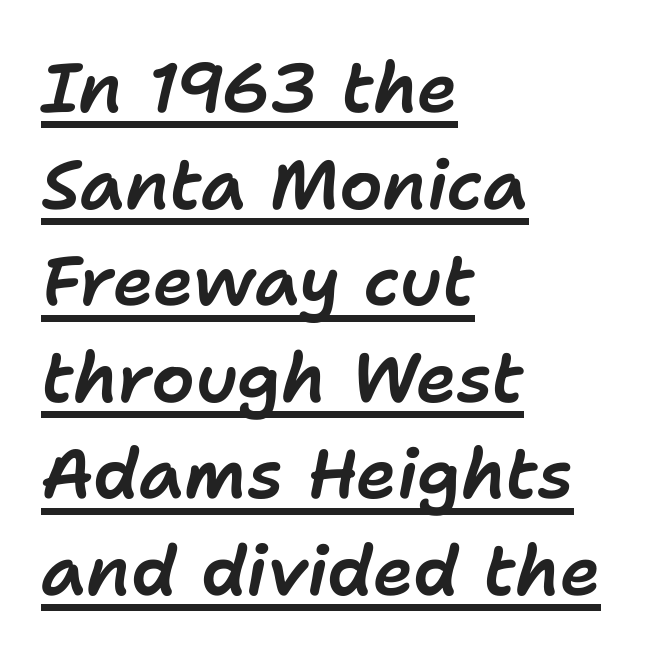
Q: Is the text italic (slanted)? A: Yes, it leans right by about 11 degrees.
Q: Is the text underlined? A: Yes.
Q: How is the paragraph aligned? A: Left-aligned.
Q: Is the spacing between letters normal or unusually wide? A: Normal.
Q: Is the spacing between lines tight, normal or loose? A: Normal.
Q: Width (condensed, normal, or wide)? A: Normal.
Q: Stroke contrast? A: Low.
Q: x-height? A: Medium.
Q: Monospaced? A: No.
